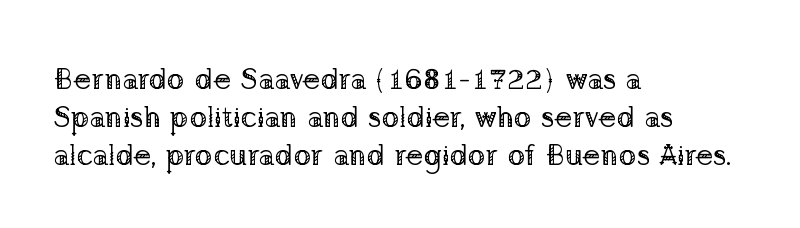
Q: Is the text bold? A: No.
Q: Is the text italic (slanted)? A: No, it is upright.
Q: Is the typeface a serif or a sans-serif typeface? A: Serif.
Q: Is the text underlined? A: No.
Q: How is the paragraph aligned? A: Left-aligned.
Q: Is the spacing between letters normal or unusually wide? A: Normal.
Q: Is the spacing between lines tight, normal or loose? A: Normal.
Q: Width (condensed, normal, or wide)? A: Normal.
Q: Stroke contrast? A: Low.
Q: x-height? A: Medium.
Q: Monospaced? A: No.
